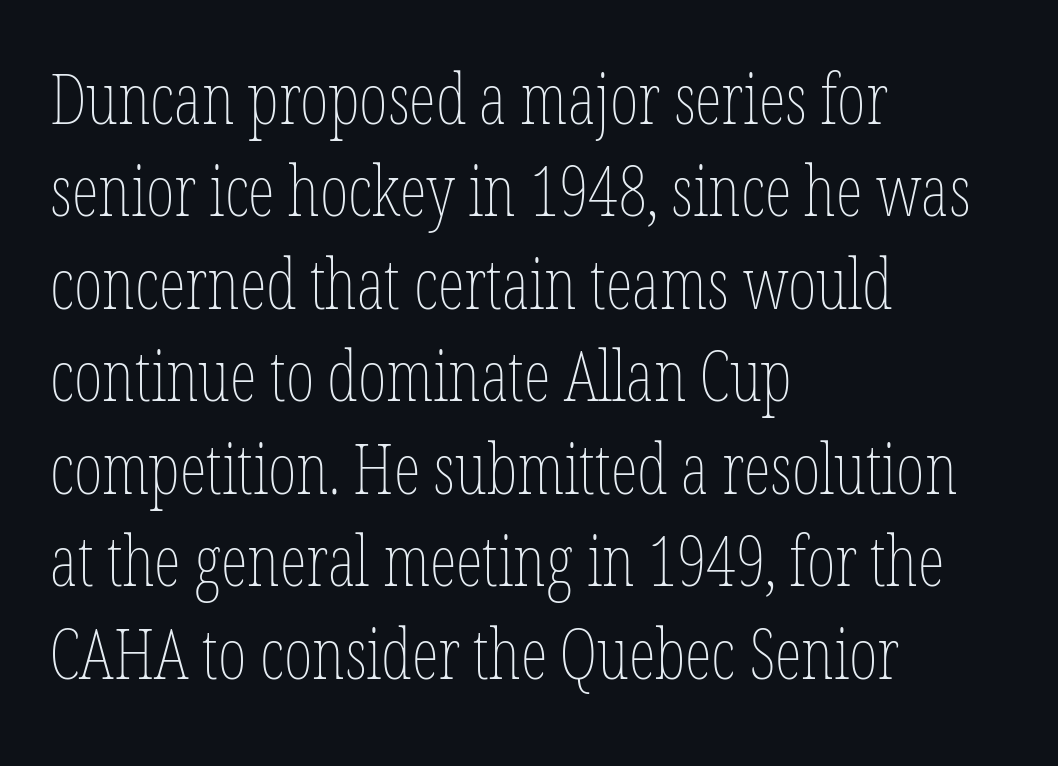
The image shows 69 px thin, condensed type, upright; set left-aligned, normal line spacing (1.34x), normal letter spacing, not underlined; low stroke contrast and a medium x-height.
